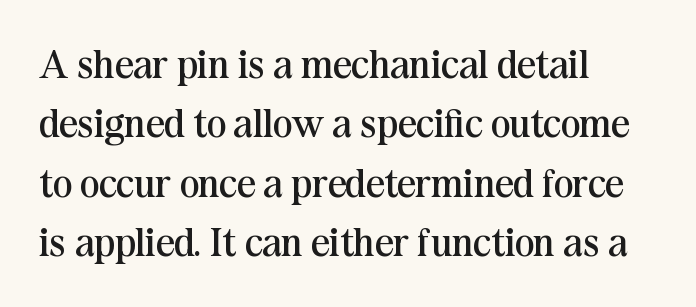
The image shows 41 px regular-weight serif type, upright; set left-aligned, normal line spacing (1.45x), normal letter spacing, not underlined; medium stroke contrast and a medium x-height.
